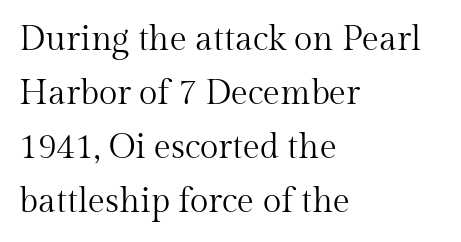
Short and long lines alike share a common starting point at left. Horizontal bands of white between lines are of average thickness. The baseline area is clear. The letters look calm and open, with moderate or lighter stems.
